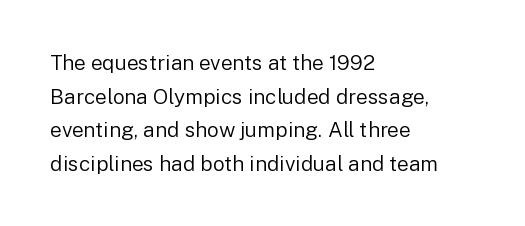
{"italic": "no", "bold": "no", "underline": "no", "align": "left", "line_spacing": "normal", "line_spacing_ratio": 1.6, "letter_spacing": "normal", "letter_spacing_em": 0.0, "glyph_px": 21}
